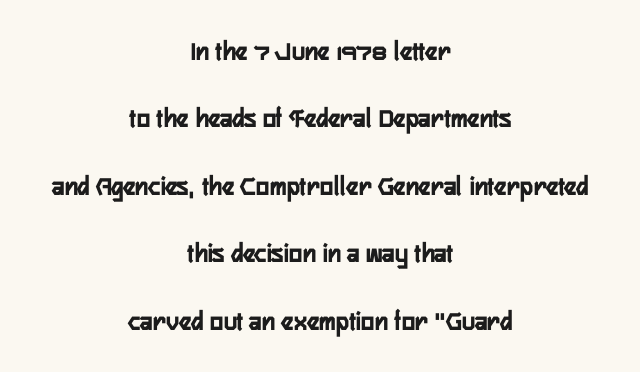
Descenders hang freely into open space. Regarding serifs, this sample does without them. If you folded the block vertically in half, each line would mirror itself in length. Designer's note — italics off, roman on. This block would shrink considerably if given ordinary leading; it's expanded now. Note the varied advance widths — an 'i' is clearly narrower than an 'm'.
